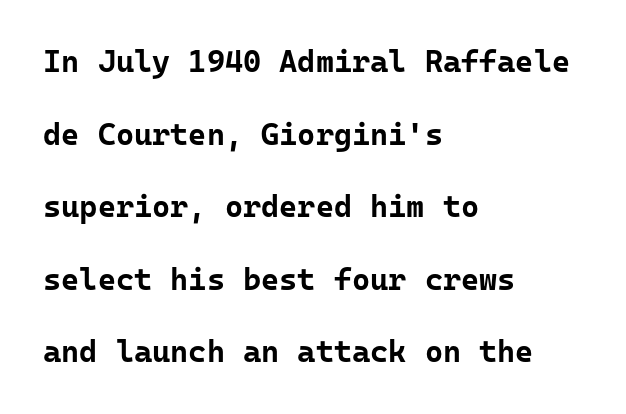
The font's upright variant was chosen for this text. The tracking reads as untouched default to a designer's eye. Every character here occupies the same horizontal width, giving the sample a typewriter-like rhythm. The rendering uses a bold face; every stroke is thick and dark. In terms of leading, this rendering errs on the spacious side.
